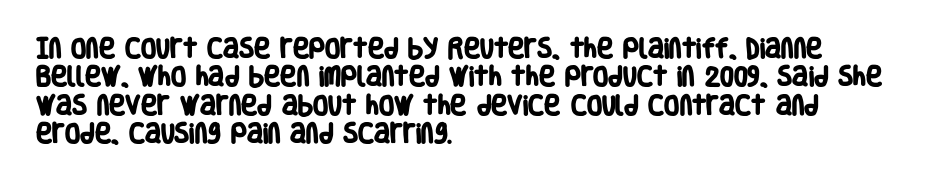
The image shows 22 px bold type; set left-aligned, normal line spacing (1.29x), normal letter spacing, not underlined.
